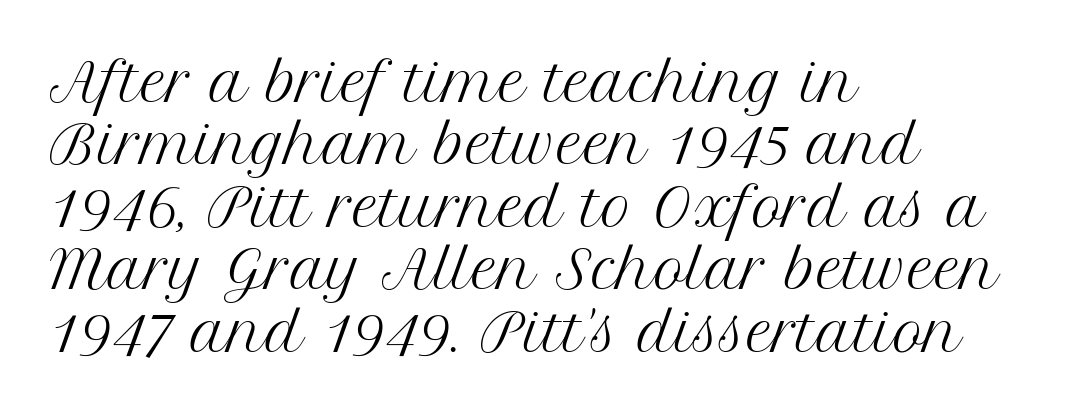
Q: Is the text bold? A: No.
Q: Is the text italic (slanted)? A: Yes.
Q: Is the text underlined? A: No.
Q: How is the paragraph aligned? A: Left-aligned.
Q: Is the spacing between letters normal or unusually wide? A: Normal.
Q: Width (condensed, normal, or wide)? A: Normal.
Q: Stroke contrast? A: Medium.
Q: x-height? A: Medium.
Q: Monospaced? A: No.
